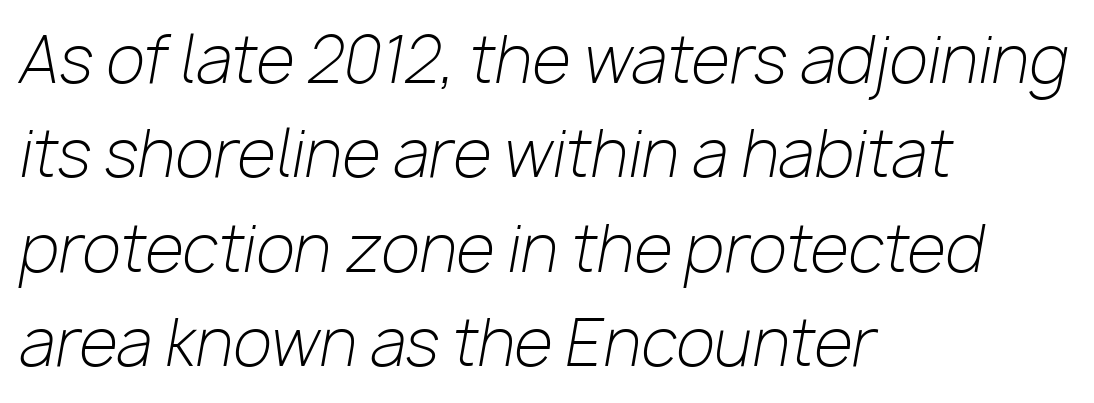
{"italic": "yes", "lean": "right", "slant_degrees": 10, "bold": "no", "weight": "light", "width": "normal", "stroke_contrast": "low", "x_height": "medium", "monospaced": "no", "underline": "no", "align": "left", "line_spacing": "normal", "line_spacing_ratio": 1.5, "letter_spacing": "normal", "letter_spacing_em": 0.0, "glyph_px": 63}
